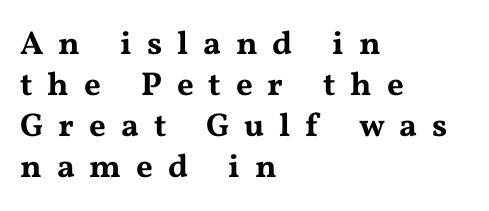
The image shows 33 px wide serif type, upright; set left-aligned, line spacing 1.24x, unusually wide letter spacing (+0.45 em), not underlined; medium stroke contrast and a medium x-height.
